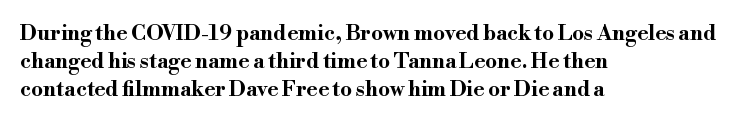
{"italic": "no", "bold": "yes", "underline": "no", "align": "left", "line_spacing": "normal", "line_spacing_ratio": 1.34, "letter_spacing": "normal", "letter_spacing_em": 0.0, "glyph_px": 21}
